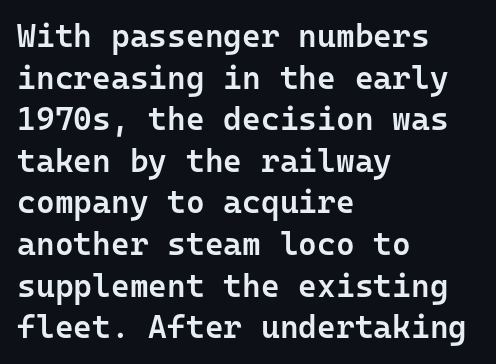
The image shows 32 px semibold sans-serif type, upright, monospaced; set left-aligned, normal line spacing (1.3x), normal letter spacing, not underlined; low stroke contrast and a medium x-height.
